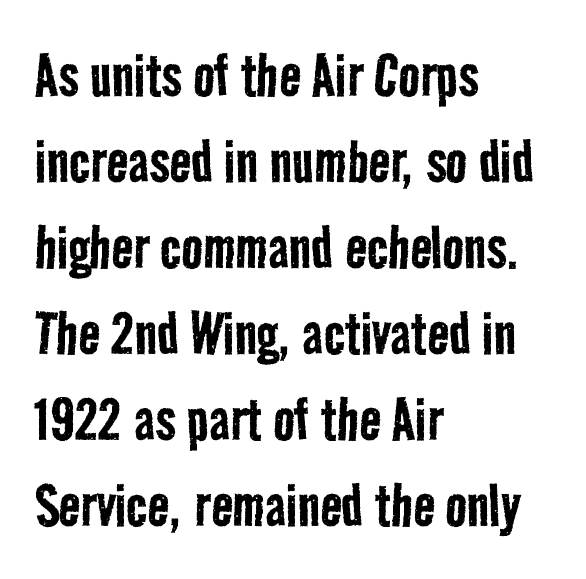
The image shows 71 px regular-weight, condensed sans-serif type; set left-aligned, line spacing 1.21x, normal letter spacing, not underlined; low stroke contrast and a medium x-height.
